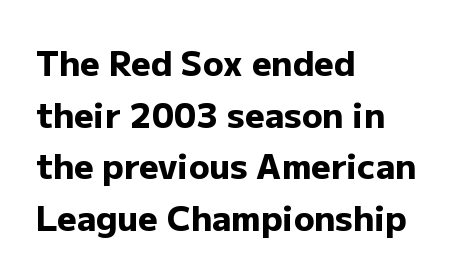
Each row of text sits above clean, open space. This sample keeps an unexceptional amount of space between lines. Note the varied advance widths — an 'i' is clearly narrower than an 'm'. Reading down the block, your eye returns to a fixed left position each line. The text was rendered using a sans face with plain stroke endings. Glyph-to-glyph distance matches everyday printed text.
